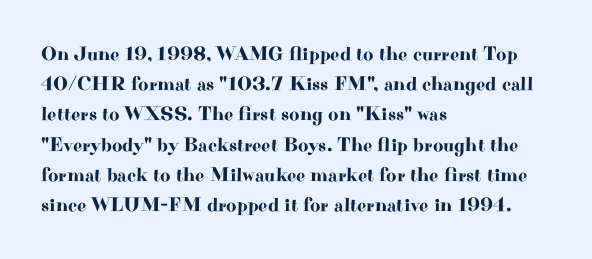
The image shows 20 px text type, upright; set left-aligned, normal line spacing (1.51x), normal letter spacing, not underlined.
